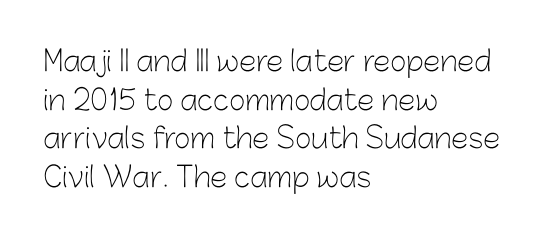
Q: Is the text bold? A: No.
Q: Is the text italic (slanted)? A: No, it is upright.
Q: Is the typeface a serif or a sans-serif typeface? A: Sans-serif.
Q: Is the text underlined? A: No.
Q: How is the paragraph aligned? A: Left-aligned.
Q: Is the spacing between letters normal or unusually wide? A: Normal.
Q: Is the spacing between lines tight, normal or loose? A: Normal.
Q: Width (condensed, normal, or wide)? A: Normal.
Q: Stroke contrast? A: Low.
Q: x-height? A: Medium.
Q: Monospaced? A: No.
